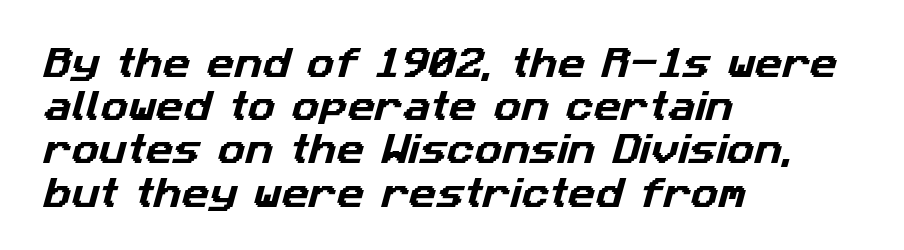
Q: Is the typeface a serif or a sans-serif typeface? A: Sans-serif.
Q: Is the text underlined? A: No.
Q: How is the paragraph aligned? A: Left-aligned.
Q: Is the spacing between letters normal or unusually wide? A: Normal.
Q: Is the spacing between lines tight, normal or loose? A: Normal.
Q: Width (condensed, normal, or wide)? A: Normal.
Q: Stroke contrast? A: Low.
Q: x-height? A: Medium.
Q: Monospaced? A: No.
